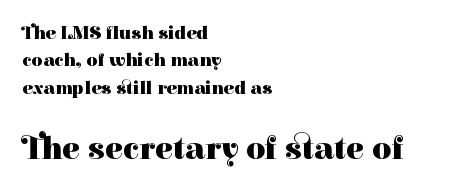
Q: Is the text bold? A: Yes.
Q: Is the text italic (slanted)? A: No, it is upright.
Q: Is the typeface a serif or a sans-serif typeface? A: Serif.
Q: Is the text underlined? A: No.
Q: How is the paragraph aligned? A: Left-aligned.
Q: Is the spacing between letters normal or unusually wide? A: Normal.
Q: Is the spacing between lines tight, normal or loose? A: Normal.
Q: Which block of text is set in a larger size, the first (top) or the second (bottom)? A: The second (bottom) one.
Q: Width (condensed, normal, or wide)? A: Normal.
Q: Stroke contrast? A: High.
Q: x-height? A: Medium.
Q: Monospaced? A: No.
